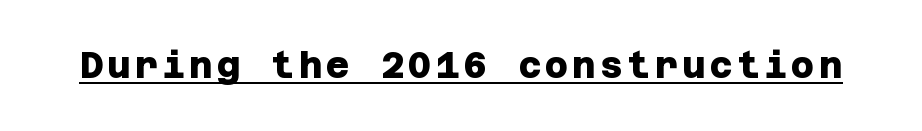
{"serif": "no", "bold": "yes", "weight": "heavy", "width": "normal", "stroke_contrast": "low", "x_height": "large", "underline": "yes", "glyph_px": 36}
